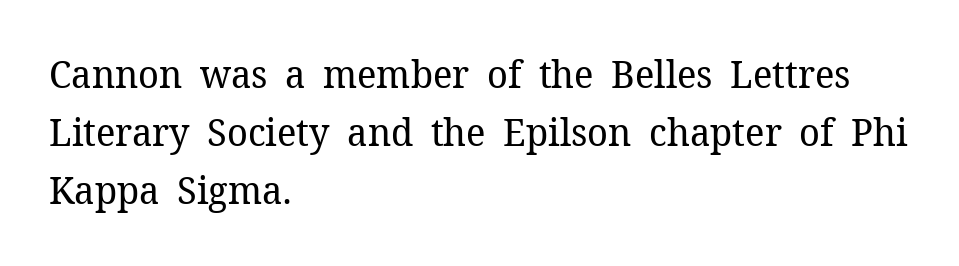
Nothing heavy about these letters — not bold at all. The font family rendered here belongs to the serif group. Students, note that the glyphs here touch the page at normal intervals. The lettering stays uniformly vertical, giving the passage a roman look.
